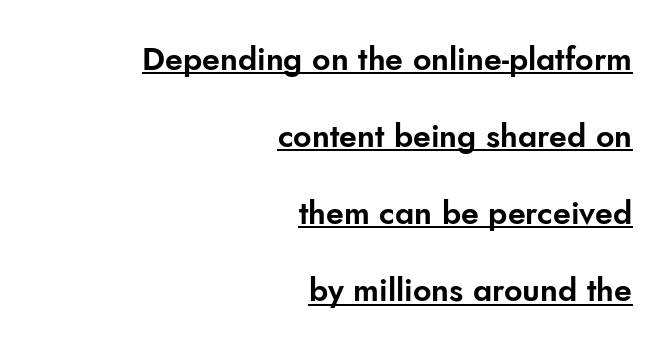
Interline gaps are noticeably wide in this sample. I'd call this a sans setting — the letters go barefoot. The tracking reads as untouched default to a designer's eye. Is the block centered? No — it sits flush against the right margin. Is there any slant? The stems are plumb. In designer terms, the underline attribute is active on this setting.
